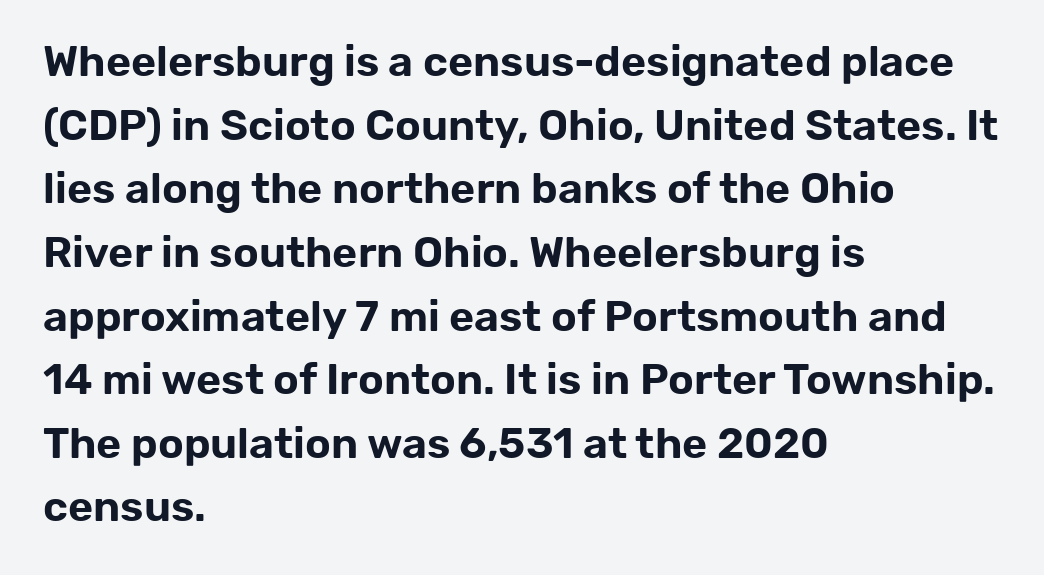
Q: Is the text italic (slanted)? A: No, it is upright.
Q: Is the typeface a serif or a sans-serif typeface? A: Sans-serif.
Q: Is the text underlined? A: No.
Q: How is the paragraph aligned? A: Left-aligned.
Q: Is the spacing between letters normal or unusually wide? A: Normal.
Q: Is the spacing between lines tight, normal or loose? A: Normal.
Q: Width (condensed, normal, or wide)? A: Normal.
Q: Stroke contrast? A: Low.
Q: x-height? A: Medium.
Q: Monospaced? A: No.
